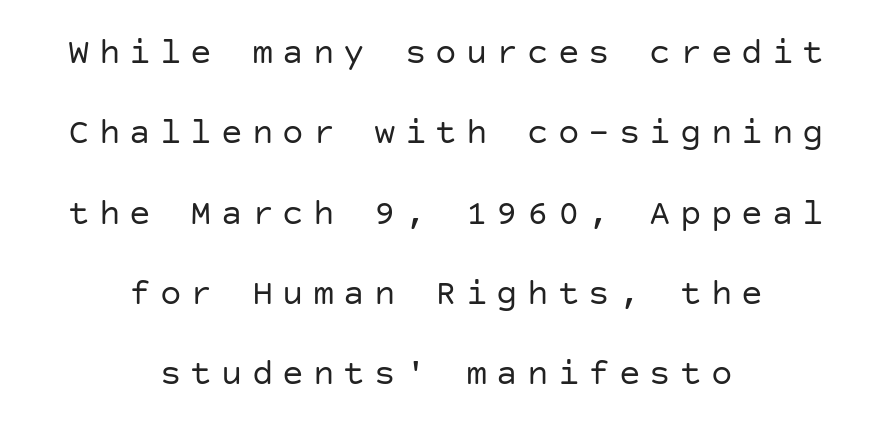
Q: Is the text bold? A: No.
Q: Is the text italic (slanted)? A: No, it is upright.
Q: Is the typeface a serif or a sans-serif typeface? A: Sans-serif.
Q: Is the text underlined? A: No.
Q: How is the paragraph aligned? A: Centered.
Q: Is the spacing between letters normal or unusually wide? A: Unusually wide.
Q: Is the spacing between lines tight, normal or loose? A: Loose.
Q: Width (condensed, normal, or wide)? A: Normal.
Q: Stroke contrast? A: Low.
Q: x-height? A: Large.
